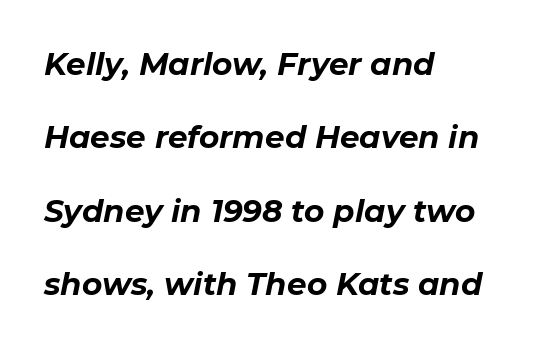
The vertical gap from one line to the next is large. This rendering features lettering with no underline. Plenty of ink on the page — the face is bold. Would a proofreader flag this as italicized? Yes. Which margin do the lines hug? The left one — the right edge is uneven. The letterforms sit shoulder to shoulder at normal distance.
